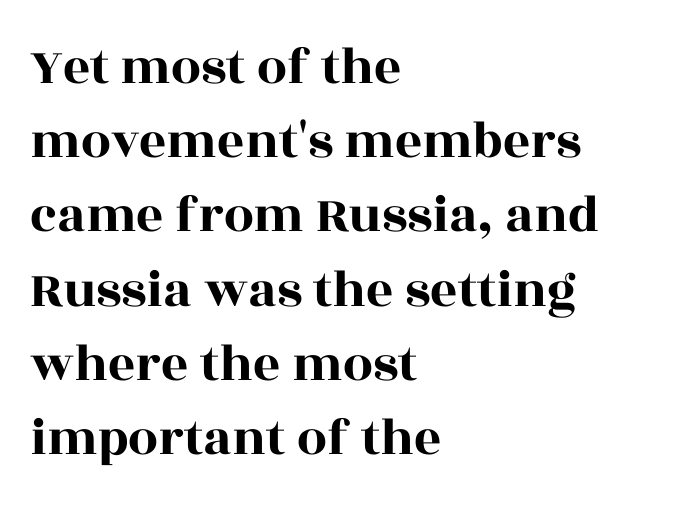
The image shows 53 px wide serif type, upright; set left-aligned, normal line spacing (1.4x), normal letter spacing, not underlined; a large x-height.
